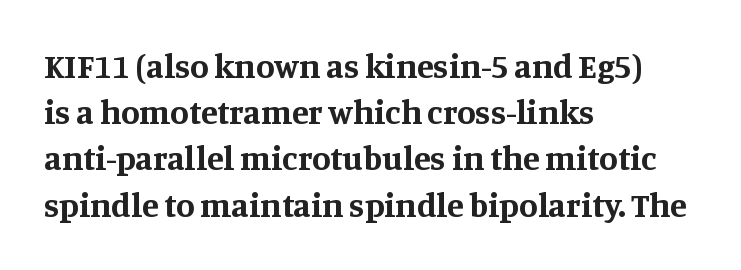
In terms of leading, this rendering sits right in the middle. This is serif lettering, the kind often seen in printed books. This sample has the flowing, uneven cadence of proportional lettering. In CSS terms this would be text-align: left. Standard letterfit; no display-style spreading of the glyphs.
